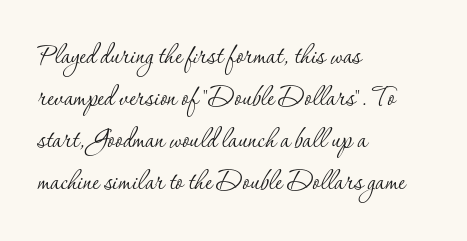
These lines sit exactly where default settings would place them. Type without underlining. Font category for this specimen: serif. The type is set solid horizontally, with unmodified tracking. The rendering uses natural spacing where letterforms have individual widths.
